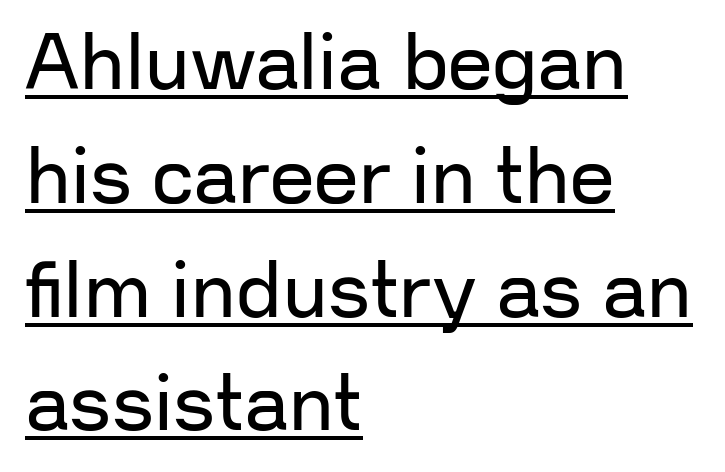
{"serif": "no", "italic": "no", "bold": "no", "weight": "regular", "width": "normal", "stroke_contrast": "low", "x_height": "medium", "monospaced": "no", "underline": "yes", "align": "left", "line_spacing": "normal", "line_spacing_ratio": 1.44, "letter_spacing": "normal", "letter_spacing_em": 0.0, "glyph_px": 79}
